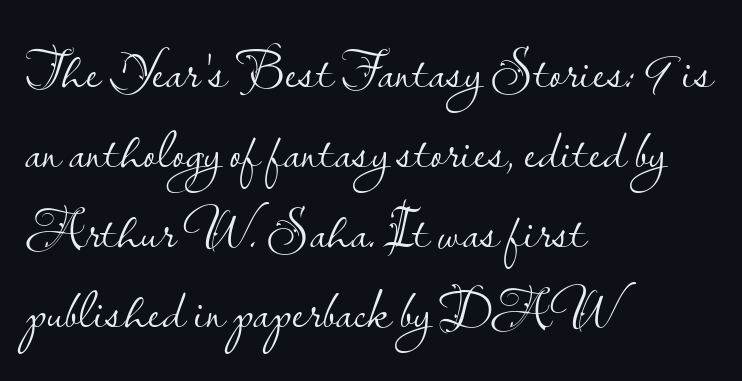
The image shows 56 px light sans-serif type; set left-aligned, normal line spacing (1.43x), normal letter spacing, not underlined; low stroke contrast and a small x-height.
